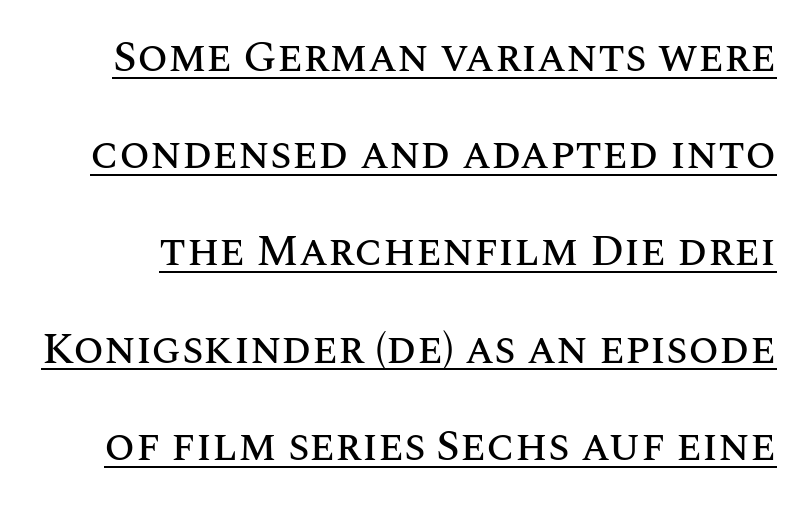
Q: Is the text italic (slanted)? A: No, it is upright.
Q: Is the text underlined? A: Yes.
Q: Is the spacing between letters normal or unusually wide? A: Normal.
Q: Is the spacing between lines tight, normal or loose? A: Loose.
Q: Width (condensed, normal, or wide)? A: Normal.
Q: Stroke contrast? A: Medium.
Q: x-height? A: Large.
Q: Monospaced? A: No.
